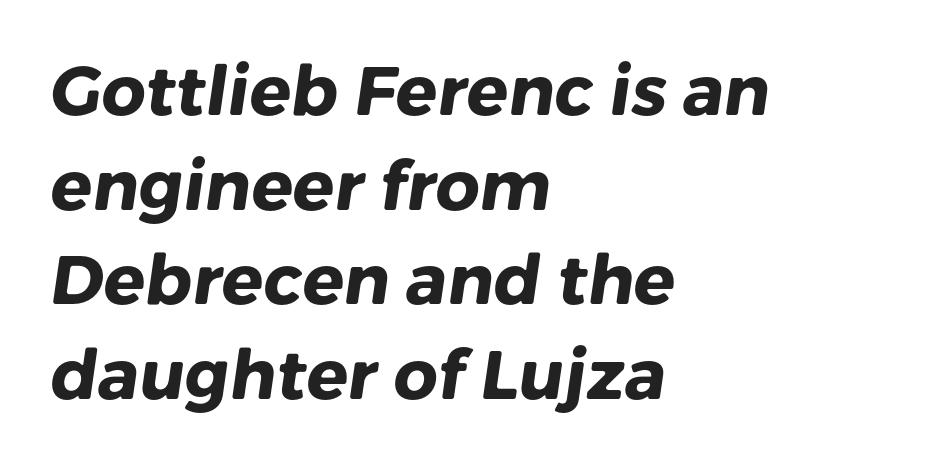
The image shows 69 px heavy sans-serif type; set left-aligned, normal line spacing (1.37x), normal letter spacing, not underlined; low stroke contrast and a medium x-height.
